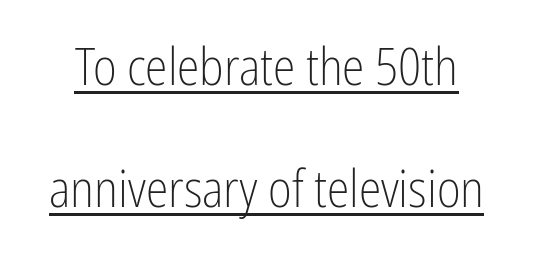
{"serif": "no", "italic": "no", "bold": "no", "weight": "light", "width": "condensed", "stroke_contrast": "low", "x_height": "medium", "monospaced": "no", "underline": "yes", "line_spacing": "loose", "line_spacing_ratio": 2.4, "letter_spacing": "normal", "letter_spacing_em": 0.0, "glyph_px": 51}
